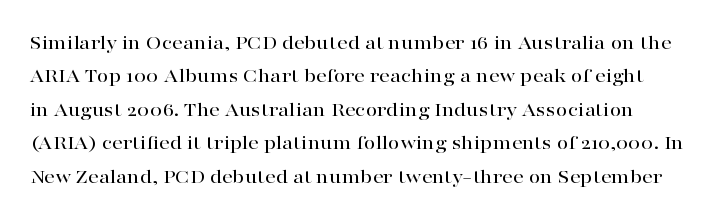
The lettering holds an erect, upright posture throughout. A typesetter would call this leading conventional body-copy spacing. Has an underline been added? It has not. These lines keep a tight, regular rhythm from letter to letter.
